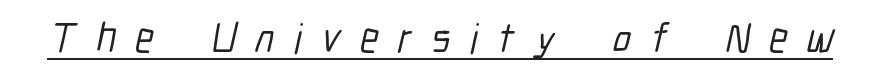
{"serif": "no", "width": "condensed", "stroke_contrast": "low", "x_height": "medium", "monospaced": "no", "underline": "yes", "letter_spacing": "wide", "letter_spacing_em": 0.46, "glyph_px": 42}
